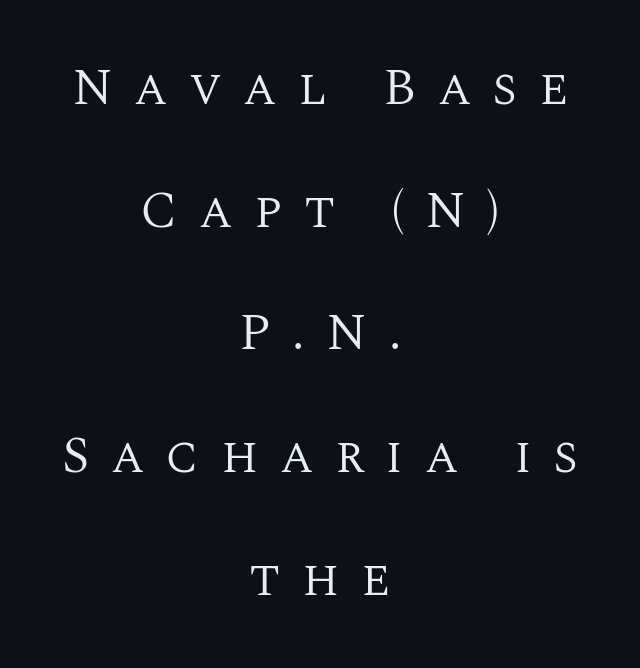
Do the characters align in a grid? No, the font is proportional. These lines stack symmetrically, like a column narrowing and widening about its center. Each row of text sits above clean, open space. This is serif lettering, the kind often seen in printed books.
